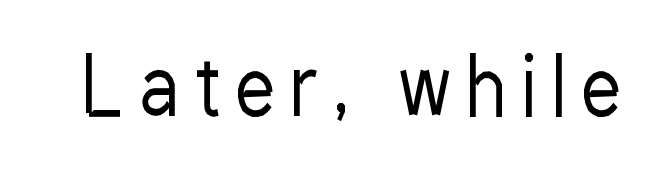
{"serif": "no", "italic": "no", "bold": "no", "weight": "regular", "width": "condensed", "stroke_contrast": "low", "x_height": "medium", "monospaced": "no", "underline": "no", "letter_spacing": "wide", "letter_spacing_em": 0.21, "glyph_px": 78}
